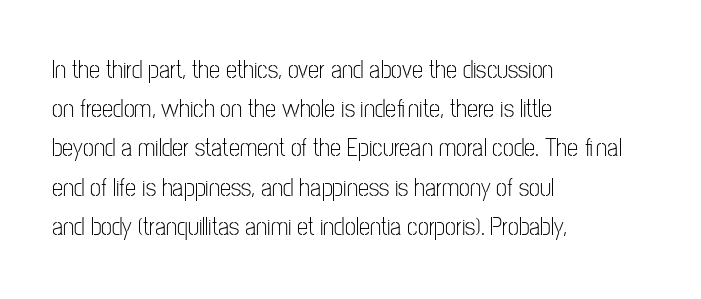
The image shows 25 px text type, upright; set left-aligned, normal line spacing (1.57x), normal letter spacing, not underlined.
